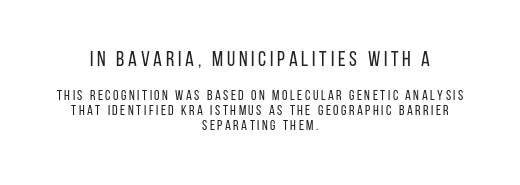
The image shows 21 px text type, upright; set centered, tight line spacing (1.07x), not underlined; the first (top) block is 1.5x larger.
